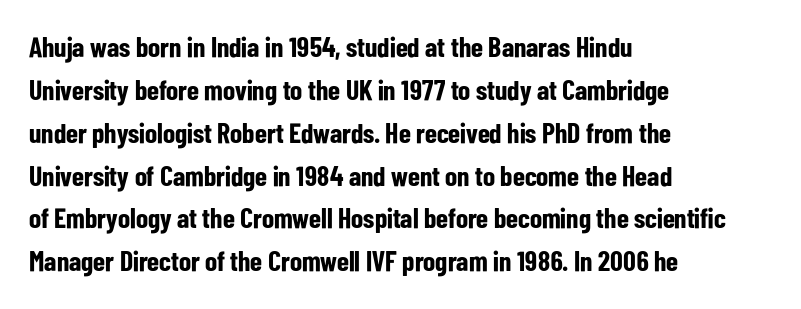
Q: Is the text bold? A: Yes.
Q: Is the text italic (slanted)? A: No, it is upright.
Q: Is the typeface a serif or a sans-serif typeface? A: Sans-serif.
Q: Is the text underlined? A: No.
Q: How is the paragraph aligned? A: Left-aligned.
Q: Is the spacing between letters normal or unusually wide? A: Normal.
Q: Is the spacing between lines tight, normal or loose? A: Normal.
Q: Width (condensed, normal, or wide)? A: Condensed.
Q: Stroke contrast? A: Low.
Q: x-height? A: Medium.
Q: Monospaced? A: No.
